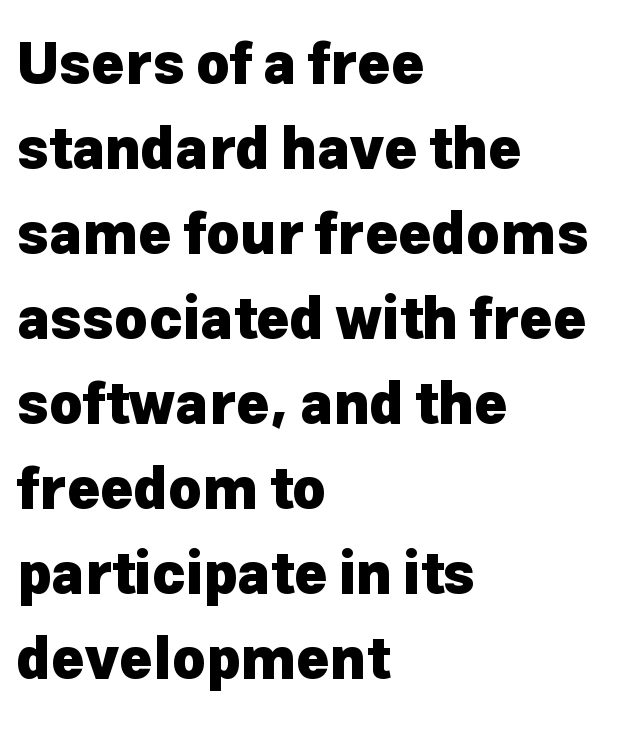
The image shows 57 px heavy sans-serif type, upright; set left-aligned, normal line spacing (1.49x), normal letter spacing, not underlined; low stroke contrast and a medium x-height.
